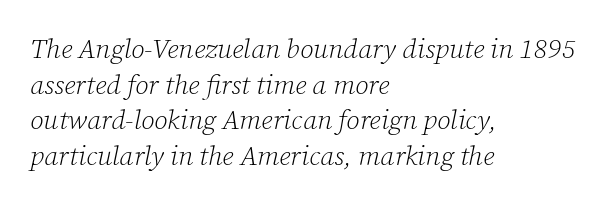
Q: Is the text bold? A: No.
Q: Is the text italic (slanted)? A: Yes, it leans right by about 12 degrees.
Q: Is the text underlined? A: No.
Q: How is the paragraph aligned? A: Left-aligned.
Q: Is the spacing between letters normal or unusually wide? A: Normal.
Q: Is the spacing between lines tight, normal or loose? A: Normal.
